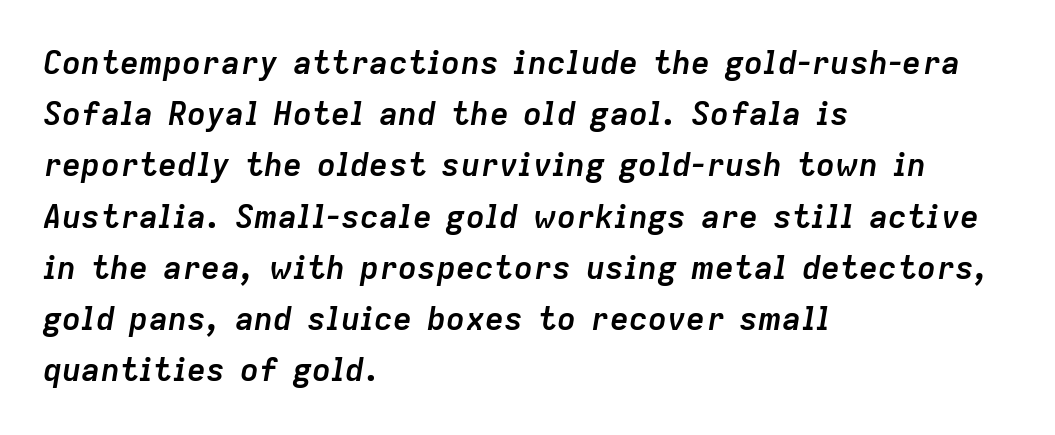
The image shows 32 px semibold type, italic (leaning right); set left-aligned, normal line spacing (1.6x), normal letter spacing, not underlined; low stroke contrast and a medium x-height.
